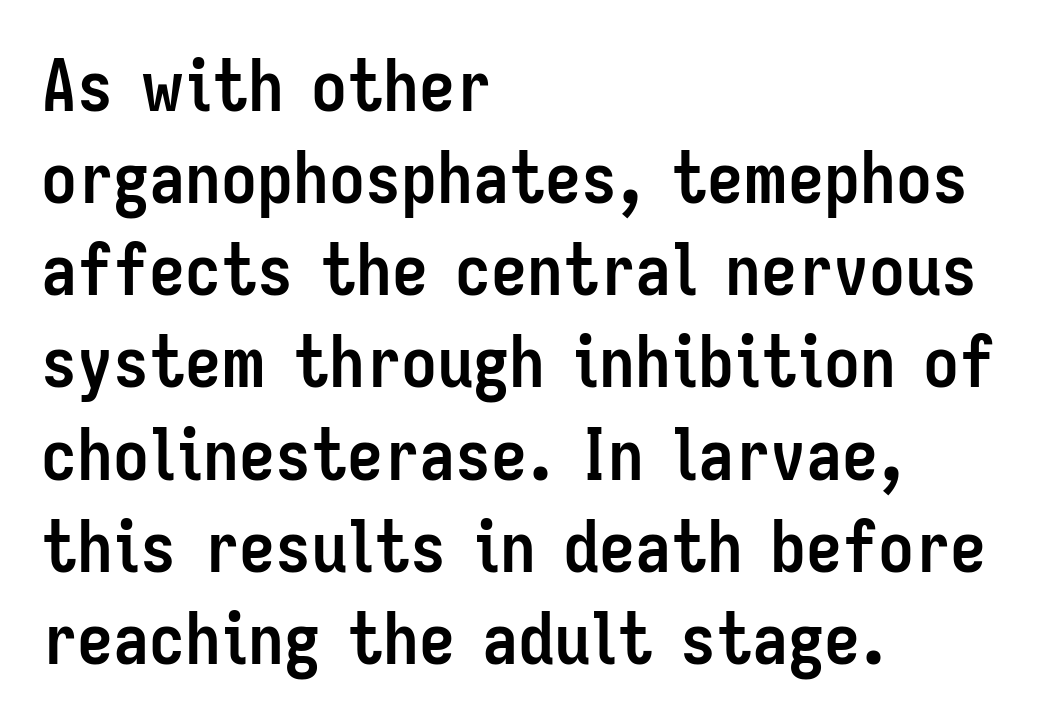
Q: Is the text bold? A: Yes.
Q: Is the text italic (slanted)? A: No, it is upright.
Q: Is the typeface a serif or a sans-serif typeface? A: Sans-serif.
Q: Is the text underlined? A: No.
Q: How is the paragraph aligned? A: Left-aligned.
Q: Is the spacing between letters normal or unusually wide? A: Normal.
Q: Is the spacing between lines tight, normal or loose? A: Normal.
Q: Width (condensed, normal, or wide)? A: Condensed.
Q: Stroke contrast? A: Low.
Q: x-height? A: Medium.
Q: Monospaced? A: No.
